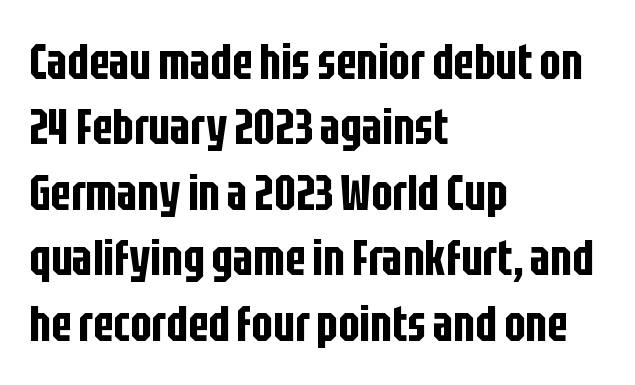
The image shows 50 px condensed sans-serif type, upright; set left-aligned, normal line spacing (1.31x), normal letter spacing, not underlined; low stroke contrast and a large x-height.
